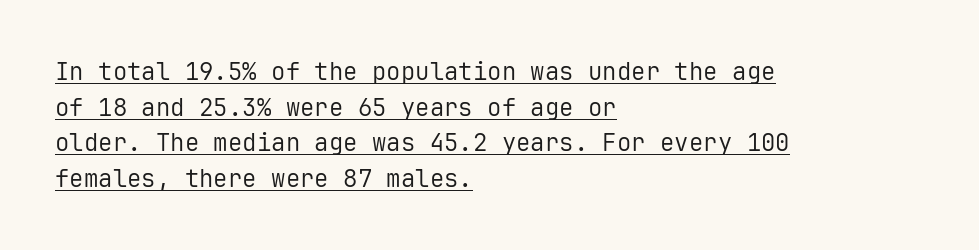
Left-aligned paragraph, ragged on the right. Honestly, the underline is the first thing you notice here. Nobody touched the tracking dial on this one. The characters are drawn with everyday or finer stroke widths.
